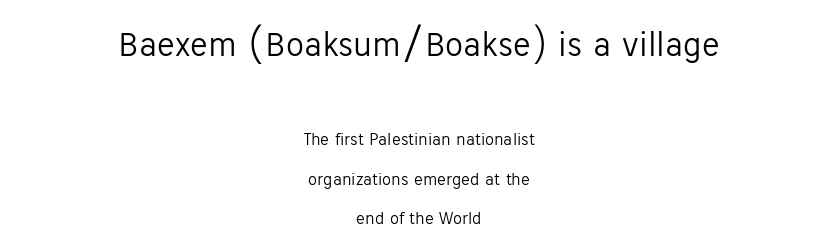
{"serif": "no", "italic": "no", "bold": "no", "weight": "light", "width": "normal", "stroke_contrast": "low", "x_height": "medium", "monospaced": "no", "underline": "no", "align": "center", "line_spacing": "loose", "line_spacing_ratio": 2.18, "letter_spacing": "normal", "letter_spacing_em": 0.0, "larger_block": "first", "size_ratio": 2.0, "glyph_px": 36}
